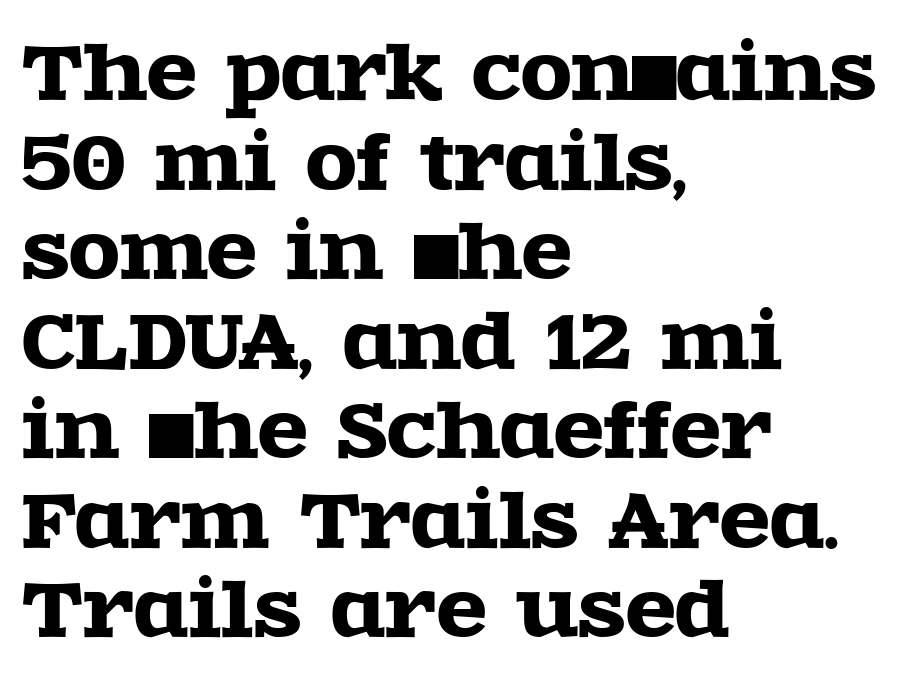
A typesetter would call this proportional, since set widths differ per character. Just letters on the line, the space beneath them empty. Classification — serif. Short and long lines alike share a common starting point at left.
